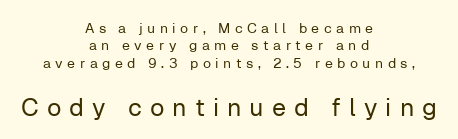
The image shows 25 px text type, upright; set centered, line spacing 1.24x, unusually wide letter spacing (+0.32 em), not underlined; the second (bottom) block is 1.79x larger.
